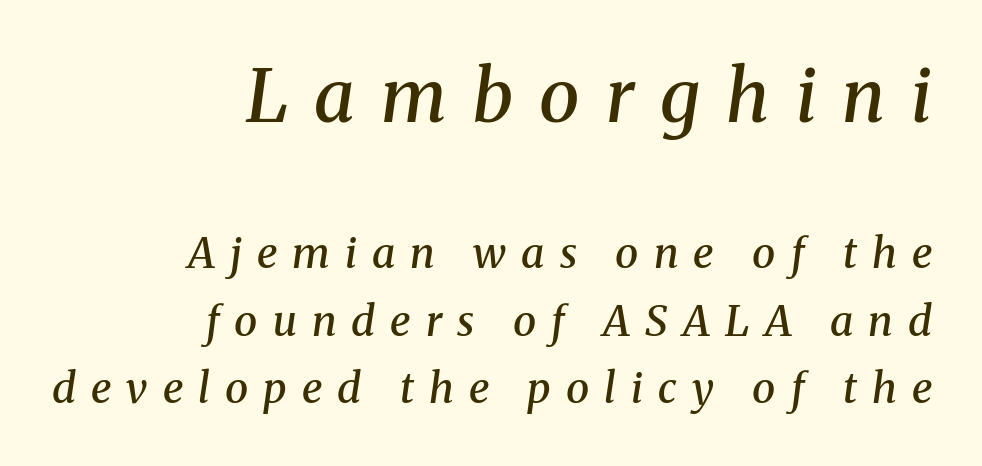
The image shows 73 px semibold serif type, italic (leaning right); set right-aligned, normal line spacing (1.61x), unusually wide letter spacing (+0.36 em), not underlined; the first (top) block is 1.74x larger; medium stroke contrast and a medium x-height.
